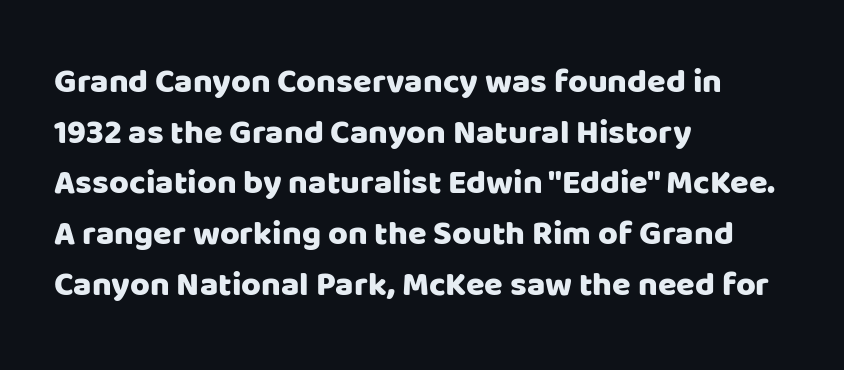
{"serif": "no", "italic": "no", "width": "normal", "stroke_contrast": "low", "x_height": "large", "monospaced": "no", "underline": "no", "align": "left", "line_spacing": "normal", "line_spacing_ratio": 1.49, "letter_spacing": "normal", "letter_spacing_em": 0.0, "glyph_px": 34}
